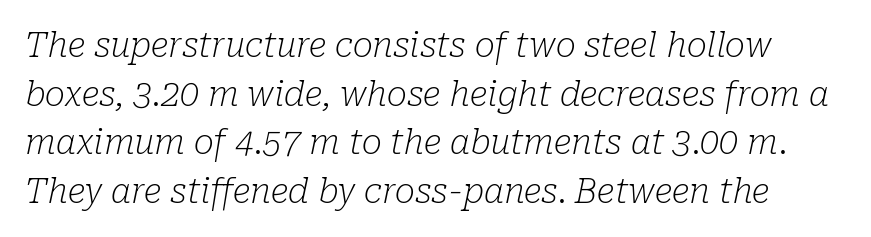
Q: Is the text bold? A: No.
Q: Is the text italic (slanted)? A: Yes, it leans right by about 10 degrees.
Q: Is the typeface a serif or a sans-serif typeface? A: Serif.
Q: Is the text underlined? A: No.
Q: Is the spacing between letters normal or unusually wide? A: Normal.
Q: Is the spacing between lines tight, normal or loose? A: Normal.
Q: Width (condensed, normal, or wide)? A: Normal.
Q: Stroke contrast? A: Low.
Q: x-height? A: Medium.
Q: Monospaced? A: No.
